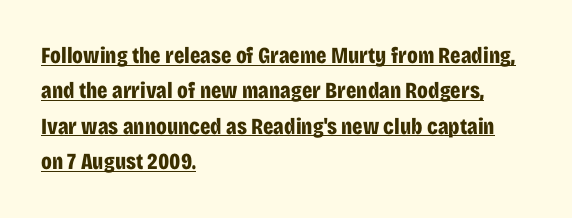
Q: Is the text bold? A: Yes.
Q: Is the text italic (slanted)? A: No, it is upright.
Q: Is the text underlined? A: Yes.
Q: How is the paragraph aligned? A: Left-aligned.
Q: Is the spacing between letters normal or unusually wide? A: Normal.
Q: Is the spacing between lines tight, normal or loose? A: Normal.
